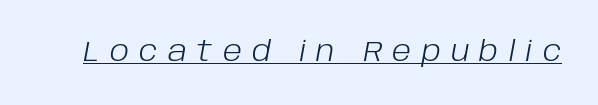
Spacing between characters has been opened up far beyond the box default. A typesetter would call this proportional, since set widths differ per character. Italic: yes, the glyphs are oblique. The rendering uses the underline text-decoration. Weight class: somewhere from thin through regular.
